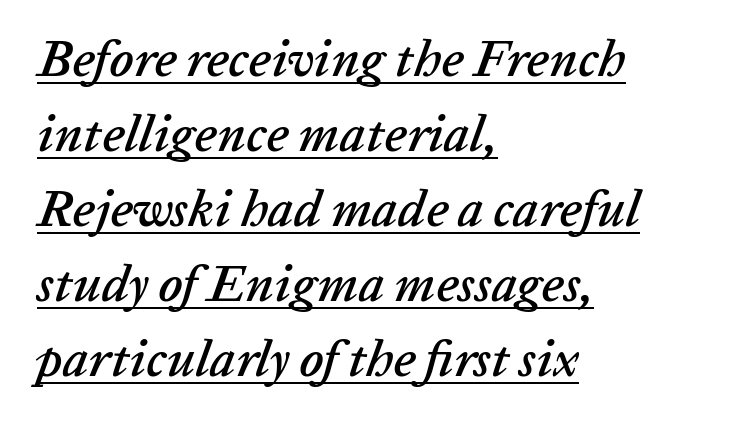
{"italic": "yes", "lean": "right", "slant_degrees": 20, "width": "normal", "stroke_contrast": "low", "x_height": "medium", "monospaced": "no", "underline": "yes", "align": "left", "line_spacing": "normal", "line_spacing_ratio": 1.47, "letter_spacing": "normal", "letter_spacing_em": 0.0, "glyph_px": 51}
